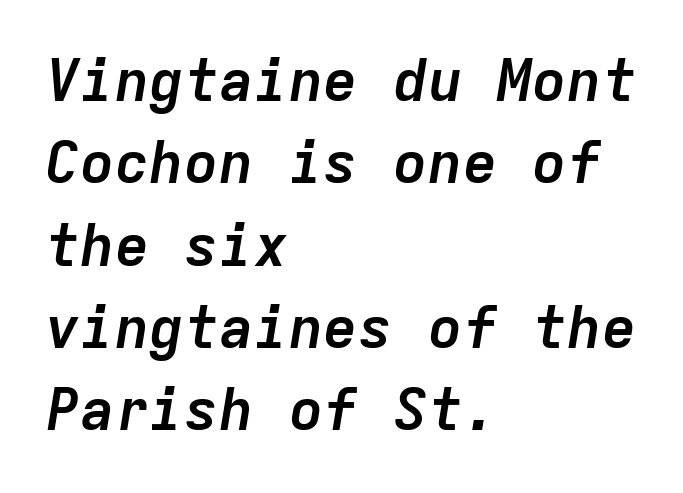
The text carries the slant typical of an italic or oblique font. A student would call this left alignment; a typographer would say flush left, rag right. Short note: letters normally spaced. Bold? Absolutely — the strokes are thick and heavy. The letters march in equal steps, a hallmark of fixed-pitch type.
